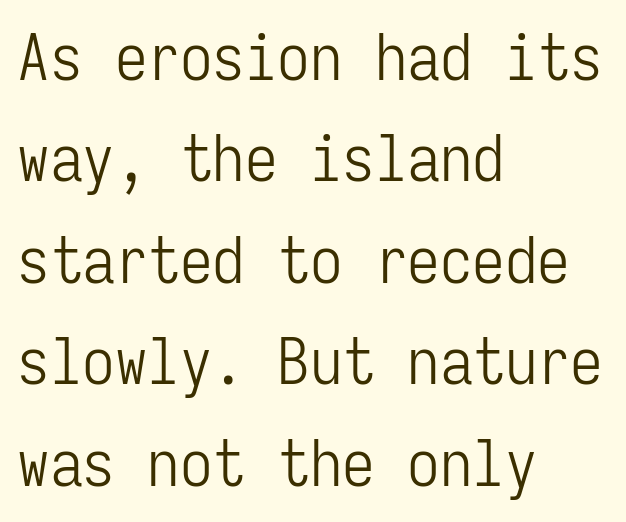
{"serif": "no", "italic": "no", "bold": "no", "weight": "light", "width": "condensed", "stroke_contrast": "low", "x_height": "medium", "monospaced": "yes", "underline": "no", "align": "left", "line_spacing": "normal", "line_spacing_ratio": 1.56, "letter_spacing": "normal", "letter_spacing_em": 0.0, "glyph_px": 65}
